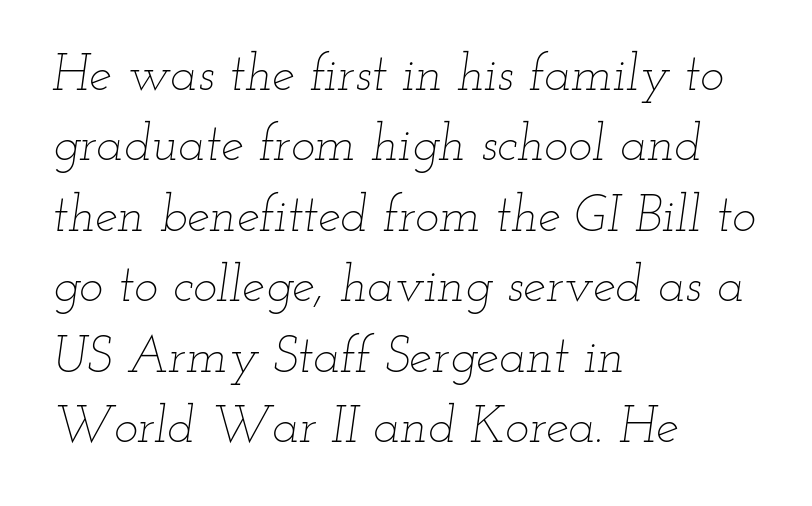
The image shows 51 px thin, wide type, italic (leaning right); set left-aligned, normal line spacing (1.38x), normal letter spacing, not underlined; low stroke contrast and a small x-height.
